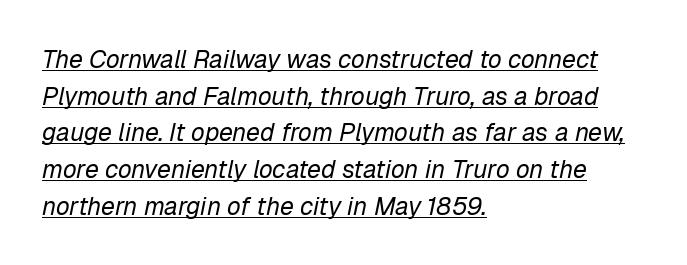
Q: Is the text bold? A: No.
Q: Is the text italic (slanted)? A: Yes, it leans right by about 12 degrees.
Q: Is the text underlined? A: Yes.
Q: How is the paragraph aligned? A: Left-aligned.
Q: Is the spacing between letters normal or unusually wide? A: Normal.
Q: Is the spacing between lines tight, normal or loose? A: Normal.
